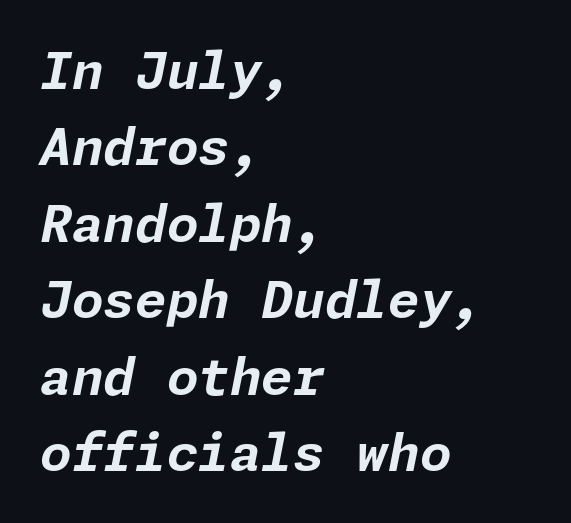
Q: Is the text bold? A: Yes.
Q: Is the text italic (slanted)? A: Yes, it leans right by about 11 degrees.
Q: Is the text underlined? A: No.
Q: How is the paragraph aligned? A: Left-aligned.
Q: Is the spacing between letters normal or unusually wide? A: Normal.
Q: Is the spacing between lines tight, normal or loose? A: Normal.
Q: Width (condensed, normal, or wide)? A: Normal.
Q: Stroke contrast? A: Low.
Q: x-height? A: Medium.
